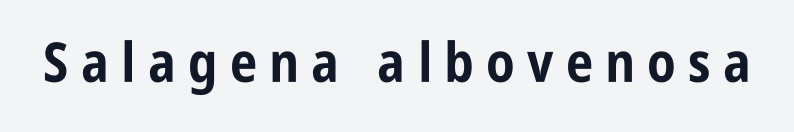
{"serif": "no", "italic": "no", "bold": "yes", "weight": "bold", "width": "condensed", "stroke_contrast": "low", "x_height": "large", "monospaced": "no", "underline": "no", "letter_spacing": "wide", "letter_spacing_em": 0.22, "glyph_px": 55}
